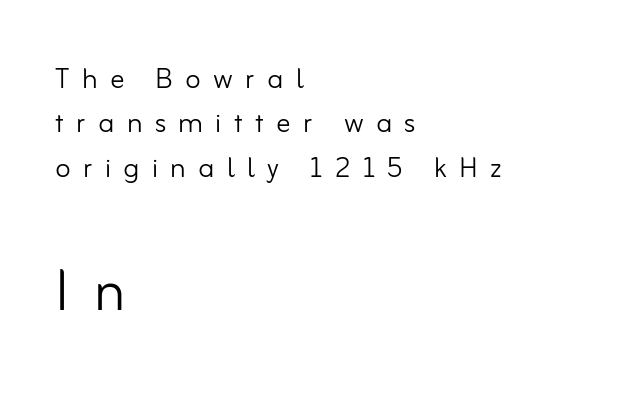
This is roman type, the default non-slanted kind. Proportional: the letters do not fall into vertical columns. What kind of face is this? One without serifs — a sans. Visually the block forms a straight wall on the left and a jagged coastline on the right.
